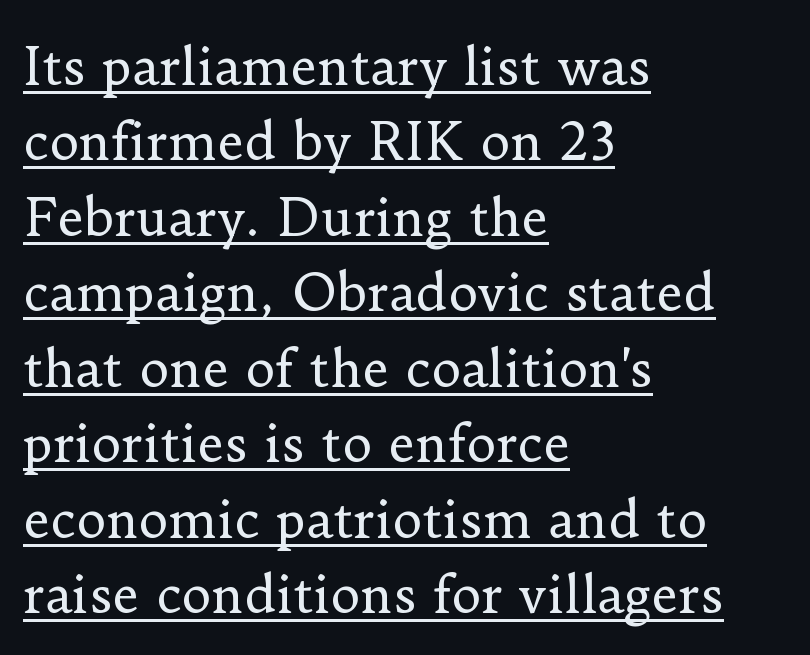
{"serif": "yes", "italic": "no", "bold": "no", "weight": "regular", "width": "normal", "stroke_contrast": "low", "x_height": "small", "monospaced": "no", "underline": "yes", "align": "left", "line_spacing": "normal", "line_spacing_ratio": 1.48, "letter_spacing": "normal", "letter_spacing_em": 0.0, "glyph_px": 51}
